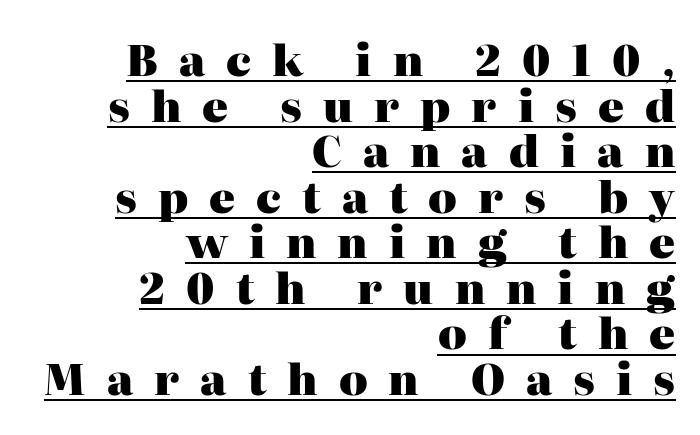
The designer went with a serif here, giving each stem small feet. The glyphs are accompanied by a horizontal stroke just below them. Students, observe: this is what under-led, compact text looks like. Is the block centered? No — it sits flush against the right margin. Is there any slant? The stems are plumb. Each letter keeps its own natural width here, so spacing adapts to shape.
